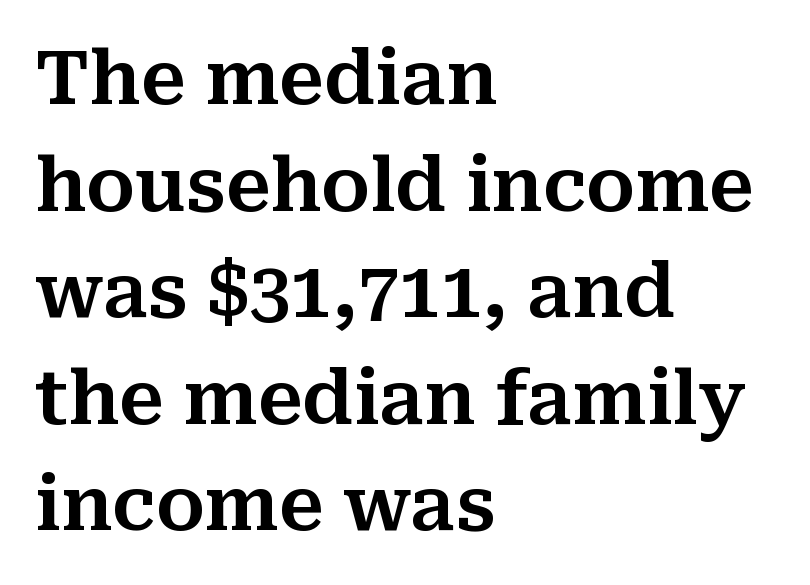
Classification — serif. This sample has the flowing, uneven cadence of proportional lettering. The line texture is even and compact thanks to regular tracking. The compositor pushed each line to the left boundary. The specimen reads as upright at a glance.
